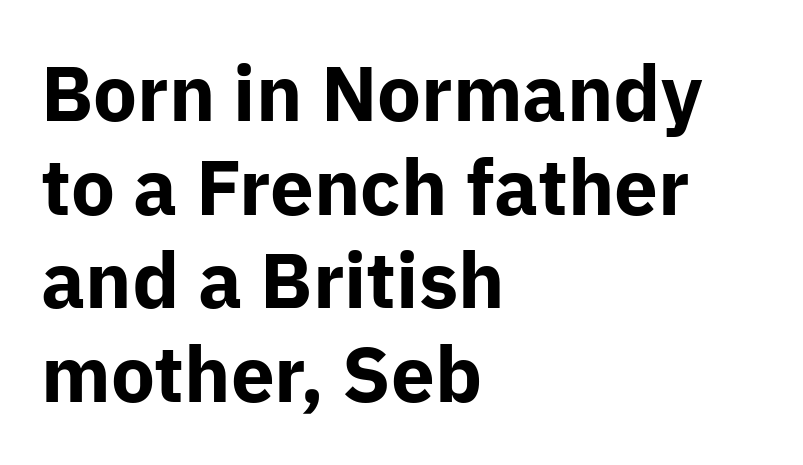
The image shows 78 px bold sans-serif type, upright; set left-aligned, line spacing 1.2x, normal letter spacing, not underlined; low stroke contrast and a medium x-height.
